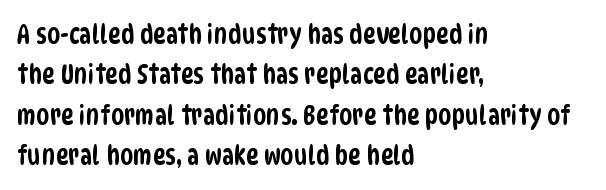
Q: Is the text underlined? A: No.
Q: How is the paragraph aligned? A: Left-aligned.
Q: Is the spacing between letters normal or unusually wide? A: Normal.
Q: Is the spacing between lines tight, normal or loose? A: Normal.
